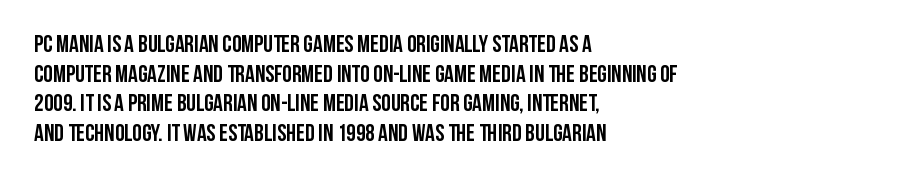
The image shows 24 px bold type, upright; set left-aligned, line spacing 1.23x, normal letter spacing, not underlined.
